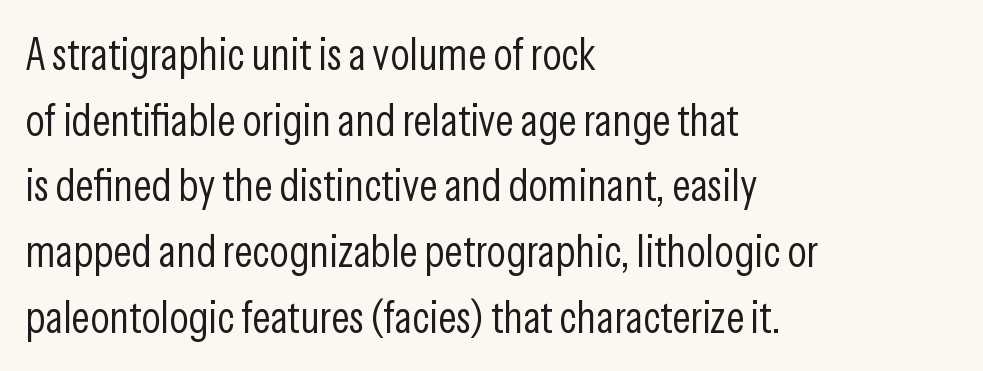
The letters stand upright; this is a roman face. You could call the tracking neutral — neither tight nor loose. The font family rendered here belongs to the sans-serif group. Descender tails drop into unmarked territory.
